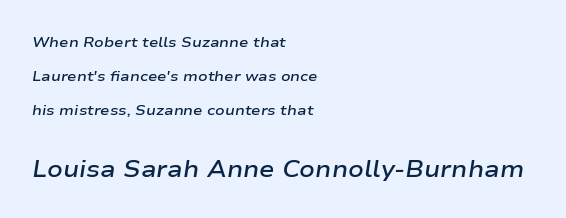
{"italic": "yes", "lean": "right", "slant_degrees": 9, "bold": "semi", "underline": "no", "align": "left", "line_spacing": "loose", "line_spacing_ratio": 2.44, "letter_spacing": "normal", "letter_spacing_em": 0.0, "larger_block": "second", "size_ratio": 1.64, "glyph_px": 23}
